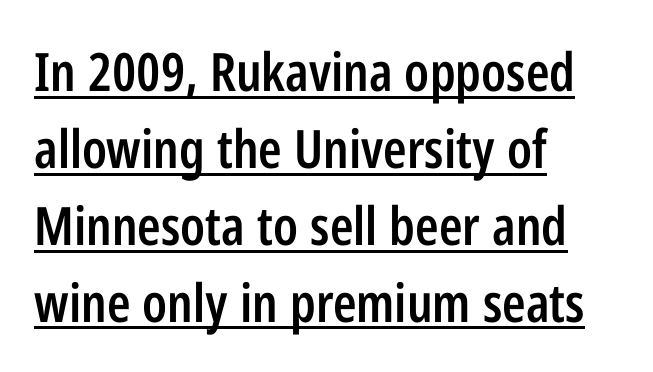
{"serif": "no", "italic": "no", "bold": "semi", "weight": "semibold", "width": "condensed", "stroke_contrast": "low", "x_height": "medium", "monospaced": "no", "underline": "yes", "align": "left", "line_spacing": "normal", "line_spacing_ratio": 1.45, "letter_spacing": "normal", "letter_spacing_em": 0.0, "glyph_px": 53}
